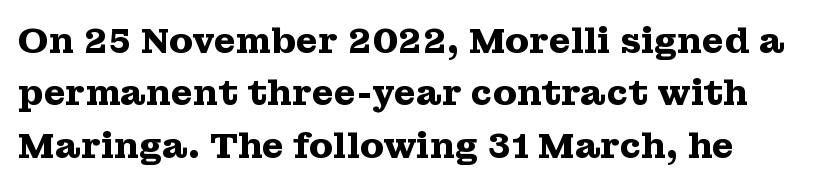
Q: Is the text bold? A: Yes.
Q: Is the text italic (slanted)? A: No, it is upright.
Q: Is the typeface a serif or a sans-serif typeface? A: Serif.
Q: Is the text underlined? A: No.
Q: How is the paragraph aligned? A: Left-aligned.
Q: Is the spacing between letters normal or unusually wide? A: Normal.
Q: Is the spacing between lines tight, normal or loose? A: Normal.
Q: Width (condensed, normal, or wide)? A: Wide.
Q: Stroke contrast? A: Medium.
Q: x-height? A: Medium.
Q: Monospaced? A: No.
